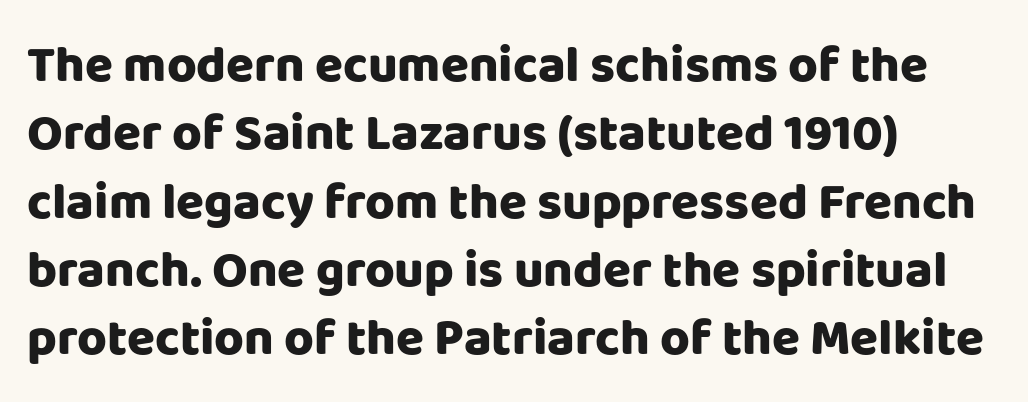
Q: Is the text bold? A: Yes.
Q: Is the text italic (slanted)? A: No, it is upright.
Q: Is the typeface a serif or a sans-serif typeface? A: Sans-serif.
Q: Is the text underlined? A: No.
Q: How is the paragraph aligned? A: Left-aligned.
Q: Is the spacing between letters normal or unusually wide? A: Normal.
Q: Is the spacing between lines tight, normal or loose? A: Normal.
Q: Width (condensed, normal, or wide)? A: Normal.
Q: Stroke contrast? A: Low.
Q: x-height? A: Large.
Q: Monospaced? A: No.
